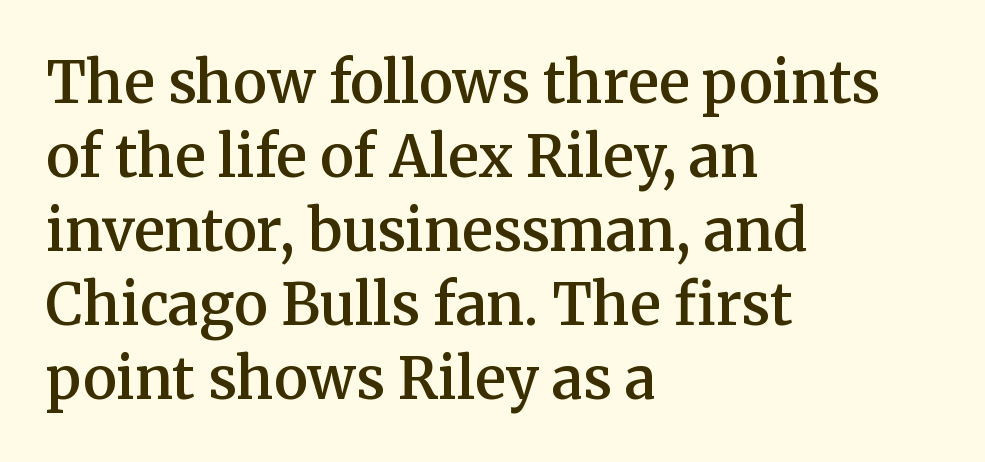
Q: Is the text bold? A: Semi-bold.
Q: Is the text italic (slanted)? A: No, it is upright.
Q: Is the typeface a serif or a sans-serif typeface? A: Serif.
Q: Is the text underlined? A: No.
Q: How is the paragraph aligned? A: Left-aligned.
Q: Is the spacing between letters normal or unusually wide? A: Normal.
Q: Is the spacing between lines tight, normal or loose? A: Normal.
Q: Width (condensed, normal, or wide)? A: Normal.
Q: Stroke contrast? A: Medium.
Q: x-height? A: Medium.
Q: Monospaced? A: No.
